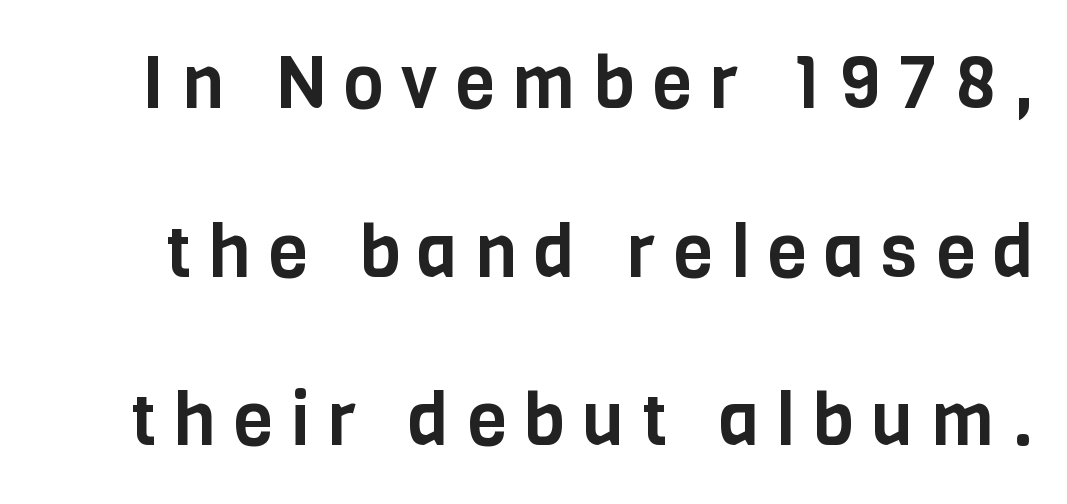
A great deal of white space separates one row of letters from the next. The glyphs in this specimen are sans serif. The tracking jumps out immediately: characters are airy and widely separated. The type sits square on the baseline with zero lean.
